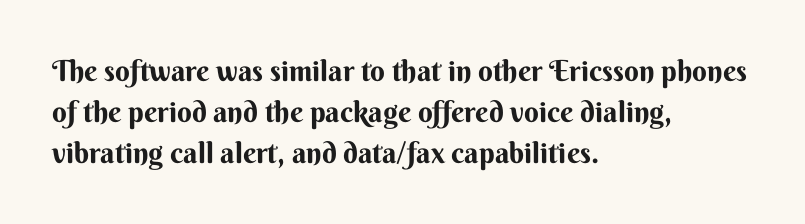
{"serif": "no", "italic": "no", "bold": "yes", "weight": "bold", "width": "normal", "stroke_contrast": "medium", "x_height": "small", "monospaced": "no", "underline": "no", "align": "left", "line_spacing": "normal", "line_spacing_ratio": 1.42, "letter_spacing": "normal", "letter_spacing_em": 0.0, "glyph_px": 29}
